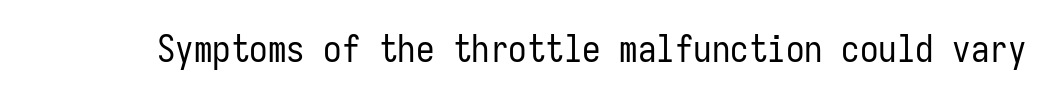
{"serif": "no", "italic": "no", "bold": "no", "weight": "regular", "width": "condensed", "stroke_contrast": "low", "x_height": "medium", "monospaced": "yes", "underline": "no", "letter_spacing": "normal", "letter_spacing_em": 0.0, "glyph_px": 37}
